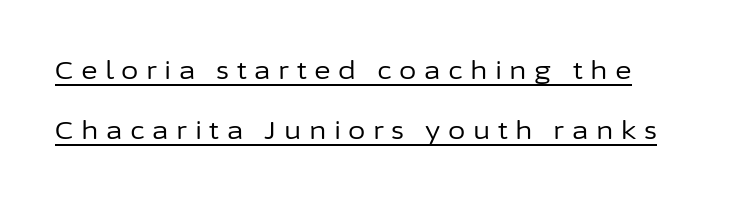
The image shows 25 px text type, upright; set loose line spacing (2.42x), unusually wide letter spacing (+0.3 em), underlined.
